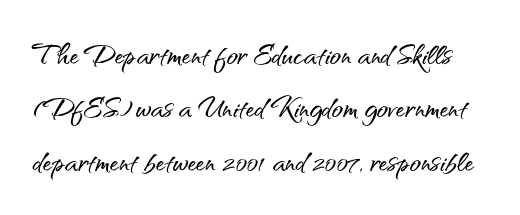
The image shows 37 px sans-serif type; set normal line spacing (1.44x), normal letter spacing, not underlined; medium stroke contrast and a small x-height.
